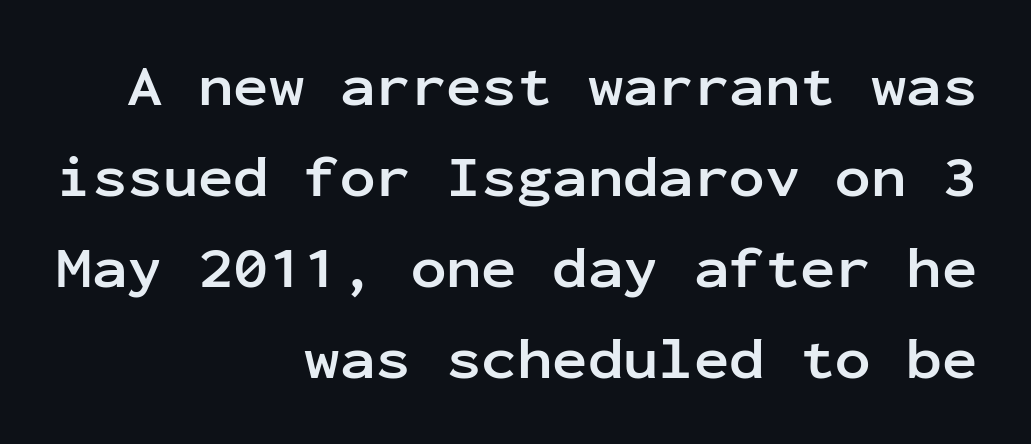
{"serif": "no", "italic": "no", "bold": "yes", "weight": "semibold", "width": "normal", "stroke_contrast": "low", "x_height": "medium", "monospaced": "yes", "underline": "no", "align": "right", "line_spacing": "normal", "line_spacing_ratio": 1.54, "letter_spacing": "normal", "letter_spacing_em": 0.0, "glyph_px": 59}
